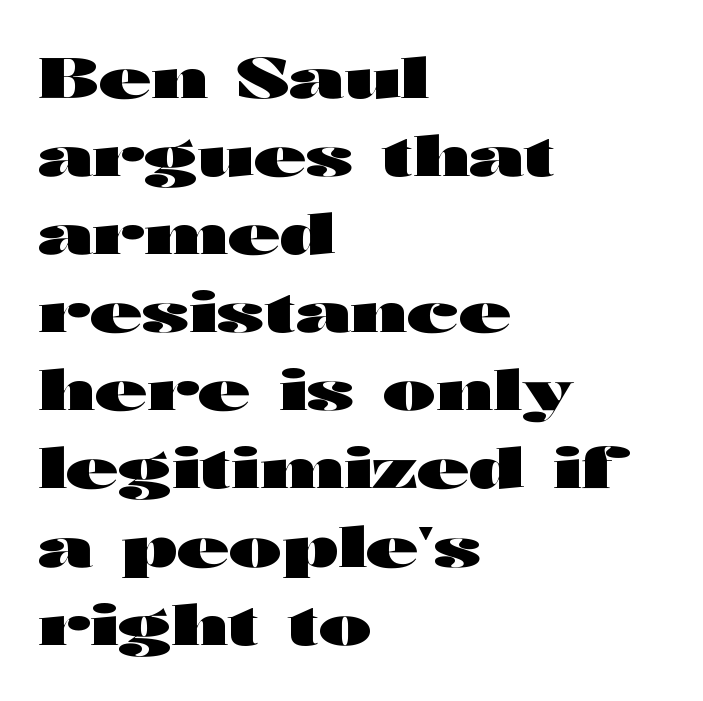
Q: Is the text bold? A: Yes.
Q: Is the text italic (slanted)? A: No, it is upright.
Q: Is the typeface a serif or a sans-serif typeface? A: Serif.
Q: Is the text underlined? A: No.
Q: How is the paragraph aligned? A: Left-aligned.
Q: Is the spacing between letters normal or unusually wide? A: Normal.
Q: Is the spacing between lines tight, normal or loose? A: Normal.
Q: Width (condensed, normal, or wide)? A: Wide.
Q: Stroke contrast? A: High.
Q: x-height? A: Medium.
Q: Monospaced? A: No.
